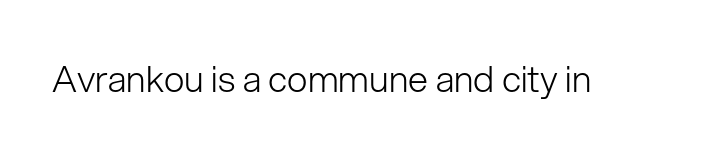
Each letter's strokes conclude bluntly, with no projecting serifs. Does the lettering tilt? It doesn't — this is upright. These lines are rendered in a variable-pitch font. The space directly below the letters is spotless.
